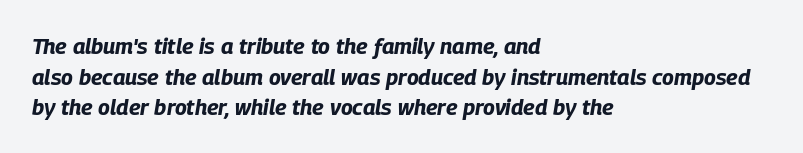
Leading: standard. Nothing unusual about the tracking: characters are spaced as the font intends. Horizontal alignment here is leftward, the default for most running prose. Nobody drew a line under any word here. The rendering uses a bold face; every stroke is thick and dark. You can tell it's italic because the verticals aren't actually vertical.
